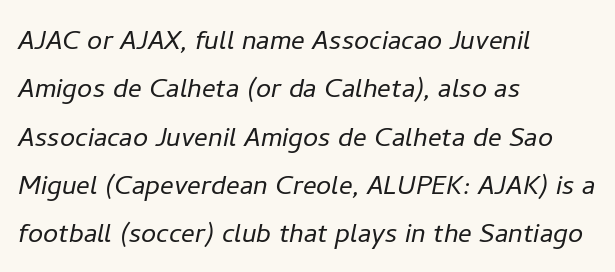
The image shows 34 px light type, italic (leaning right); set left-aligned, normal line spacing (1.42x), normal letter spacing, not underlined; low stroke contrast and a medium x-height.
